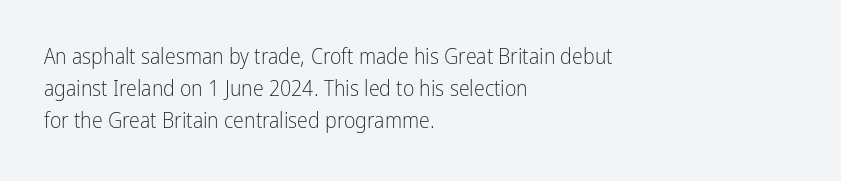
The image shows 22 px text type, upright; set left-aligned, normal line spacing (1.45x), normal letter spacing, not underlined.
